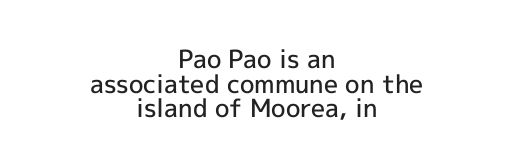
The font is running at a semibold setting, under full bold. Reading down the column, the eye jumps only a short way to each next line. Check the space under the baseline: it is left empty. The compositor balanced each line on the midline.
